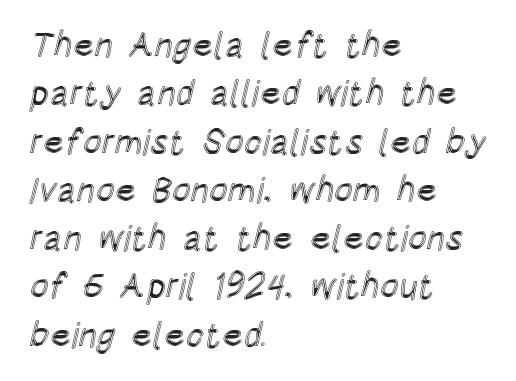
Q: Is the text italic (slanted)? A: Yes.
Q: Is the text underlined? A: No.
Q: How is the paragraph aligned? A: Left-aligned.
Q: Is the spacing between letters normal or unusually wide? A: Normal.
Q: Is the spacing between lines tight, normal or loose? A: Normal.
Q: Width (condensed, normal, or wide)? A: Condensed.
Q: x-height? A: Large.
Q: Monospaced? A: No.
